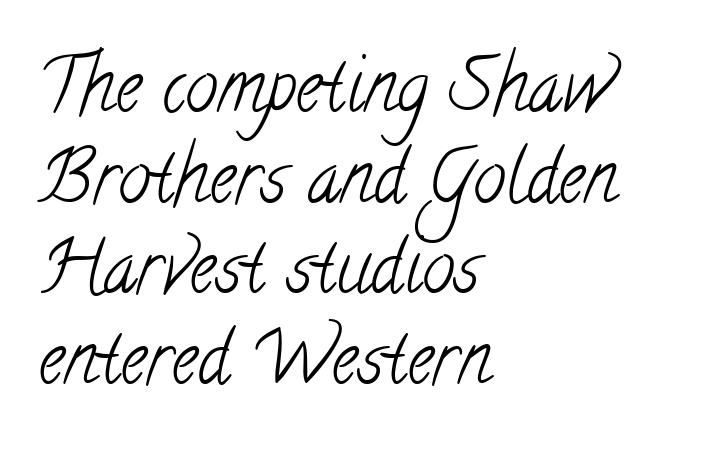
{"serif": "yes", "bold": "no", "weight": "light", "width": "condensed", "stroke_contrast": "low", "x_height": "small", "monospaced": "no", "underline": "no", "align": "left", "line_spacing_ratio": 1.24, "letter_spacing": "normal", "letter_spacing_em": 0.0, "glyph_px": 73}
